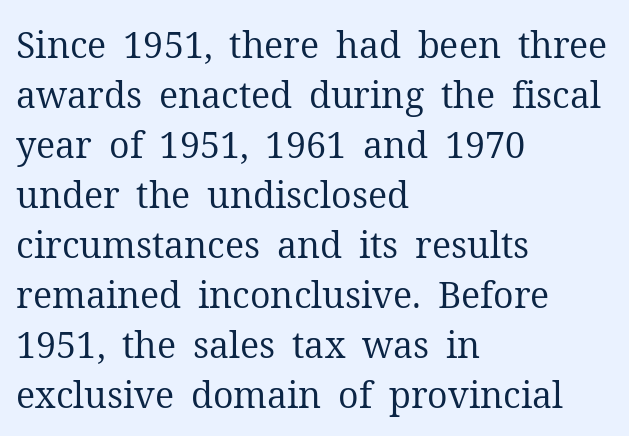
The face used here is seriffed, in the tradition of book romans. Compared with typical paragraphs, the rows here are spaced about the same. Observe the ordinary spacing: letters are neighbours, not strangers. Reading down the block, your eye returns to a fixed left position each line. Heaviness? Minimal to ordinary, like unemphasized prose.
